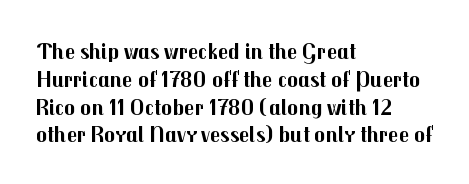
Q: Is the text bold? A: Yes.
Q: Is the text italic (slanted)? A: No, it is upright.
Q: Is the text underlined? A: No.
Q: How is the paragraph aligned? A: Left-aligned.
Q: Is the spacing between letters normal or unusually wide? A: Normal.
